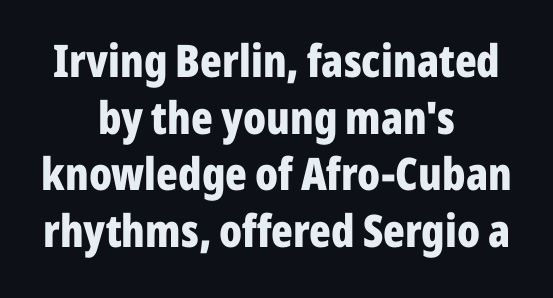
The image shows 45 px bold, condensed sans-serif type, upright; set centered, normal line spacing (1.26x), normal letter spacing, not underlined; low stroke contrast and a medium x-height.
